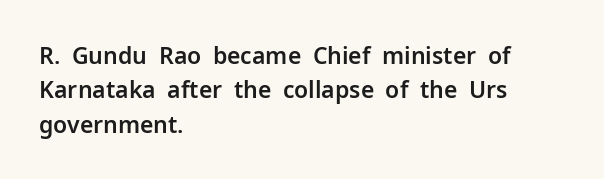
Q: Is the text italic (slanted)? A: No, it is upright.
Q: Is the text underlined? A: No.
Q: How is the paragraph aligned? A: Left-aligned.
Q: Is the spacing between letters normal or unusually wide? A: Normal.
Q: Is the spacing between lines tight, normal or loose? A: Normal.
